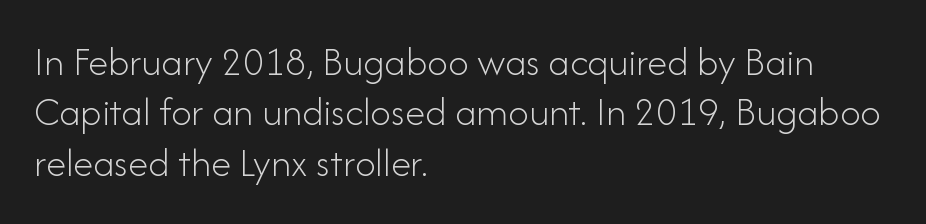
{"serif": "no", "italic": "no", "bold": "no", "weight": "light", "width": "normal", "stroke_contrast": "low", "x_height": "small", "monospaced": "no", "underline": "no", "align": "left", "line_spacing_ratio": 1.23, "letter_spacing": "normal", "letter_spacing_em": 0.0, "glyph_px": 41}
